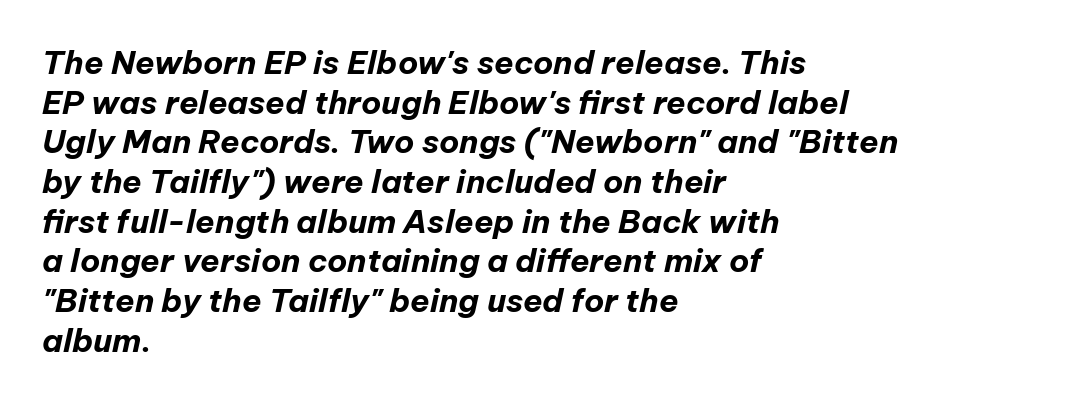
The rendering uses natural spacing where letterforms have individual widths. Any mark beneath the type? The region is blank. Caption: bold face, heavy strokes. The paragraph has a hard left edge and a soft right edge.
